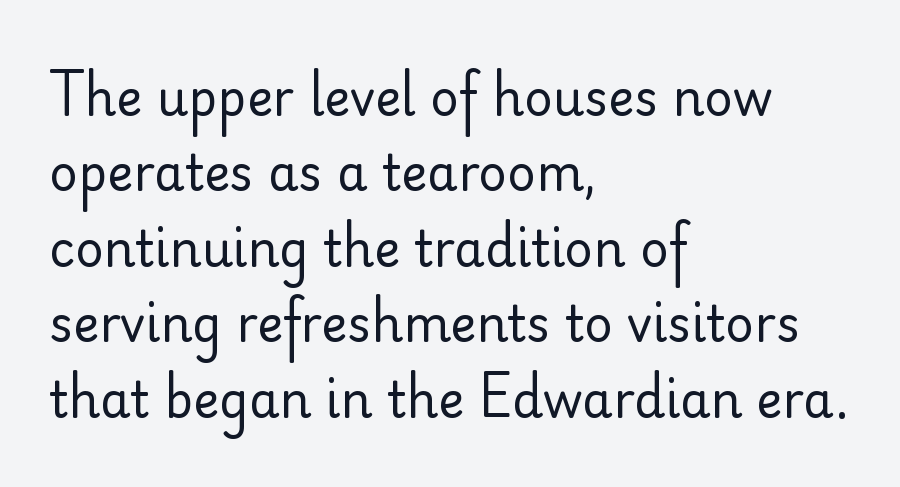
{"serif": "no", "italic": "no", "bold": "no", "weight": "regular", "width": "normal", "stroke_contrast": "low", "x_height": "small", "monospaced": "no", "underline": "no", "align": "left", "line_spacing": "normal", "line_spacing_ratio": 1.54, "letter_spacing": "normal", "letter_spacing_em": 0.0, "glyph_px": 49}
